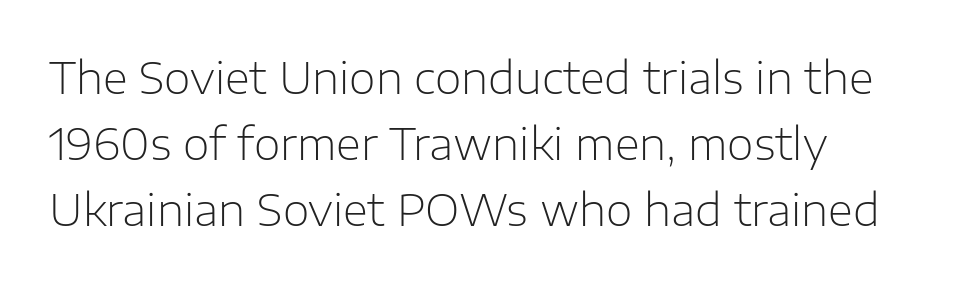
{"serif": "no", "italic": "no", "bold": "no", "weight": "light", "width": "normal", "stroke_contrast": "low", "x_height": "medium", "monospaced": "no", "underline": "no", "align": "left", "line_spacing": "normal", "line_spacing_ratio": 1.53, "letter_spacing": "normal", "letter_spacing_em": 0.0, "glyph_px": 43}
